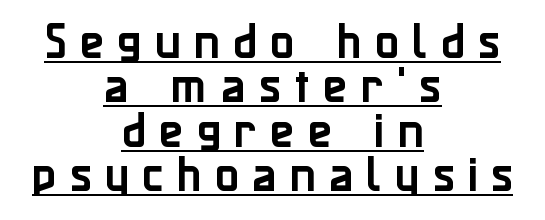
{"serif": "no", "italic": "no", "width": "normal", "stroke_contrast": "low", "x_height": "medium", "monospaced": "no", "underline": "yes", "align": "center", "line_spacing": "tight", "line_spacing_ratio": 1.11, "letter_spacing": "wide", "letter_spacing_em": 0.33, "glyph_px": 40}
